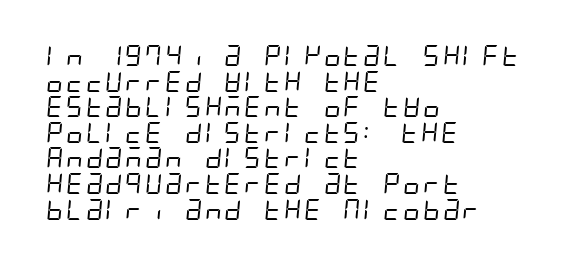
The image shows 21 px text type; set left-aligned, line spacing 1.22x, normal letter spacing, not underlined.
